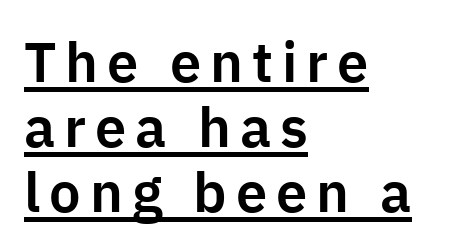
Q: Is the text italic (slanted)? A: No, it is upright.
Q: Is the typeface a serif or a sans-serif typeface? A: Sans-serif.
Q: Is the text underlined? A: Yes.
Q: How is the paragraph aligned? A: Left-aligned.
Q: Width (condensed, normal, or wide)? A: Normal.
Q: Stroke contrast? A: Low.
Q: x-height? A: Medium.
Q: Monospaced? A: No.
